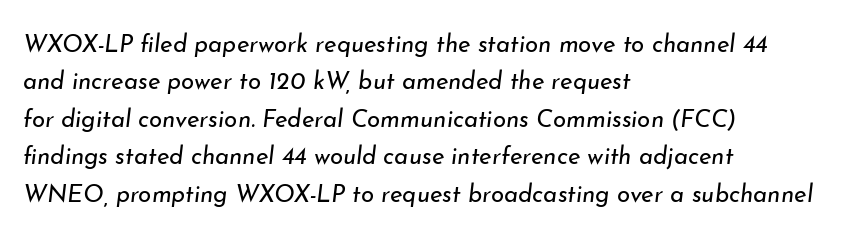
Q: Is the text bold? A: No.
Q: Is the text italic (slanted)? A: Yes, it leans right by about 7 degrees.
Q: Is the text underlined? A: No.
Q: How is the paragraph aligned? A: Left-aligned.
Q: Is the spacing between letters normal or unusually wide? A: Normal.
Q: Is the spacing between lines tight, normal or loose? A: Normal.
